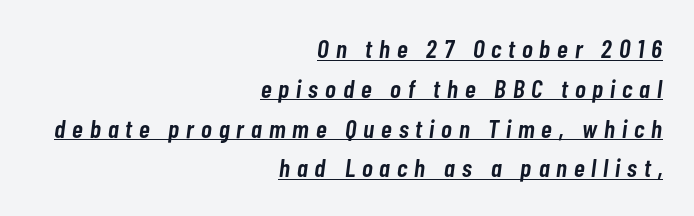
{"italic": "yes", "lean": "right", "slant_degrees": 7, "bold": "semi", "underline": "yes", "align": "right", "line_spacing": "normal", "line_spacing_ratio": 1.53, "letter_spacing": "wide", "letter_spacing_em": 0.27, "glyph_px": 26}
